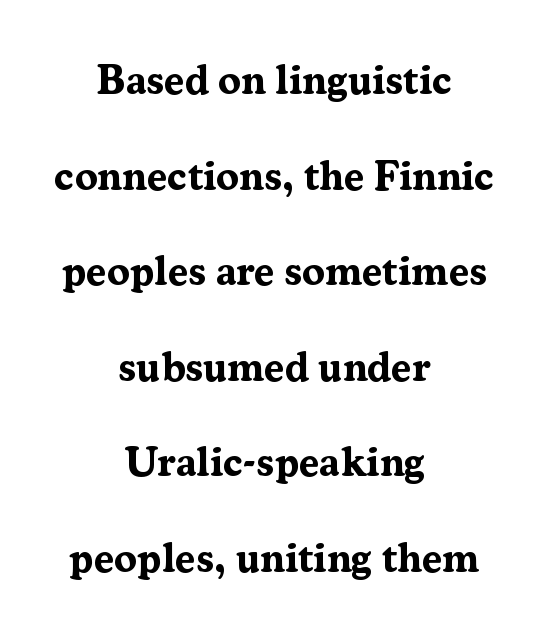
{"serif": "yes", "italic": "no", "bold": "yes", "weight": "bold", "width": "normal", "stroke_contrast": "medium", "x_height": "medium", "monospaced": "no", "underline": "no", "align": "center", "line_spacing": "loose", "line_spacing_ratio": 2.33, "letter_spacing": "normal", "letter_spacing_em": 0.0, "glyph_px": 41}
